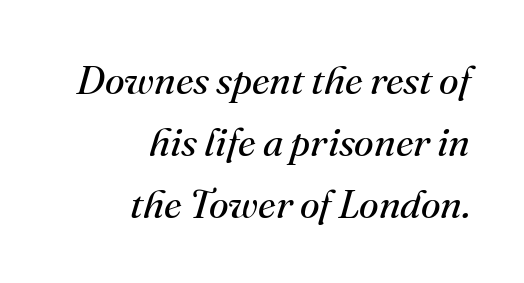
The image shows 40 px regular-weight serif type, italic (leaning right); set right-aligned, normal line spacing (1.55x), normal letter spacing, not underlined; medium stroke contrast and a small x-height.
